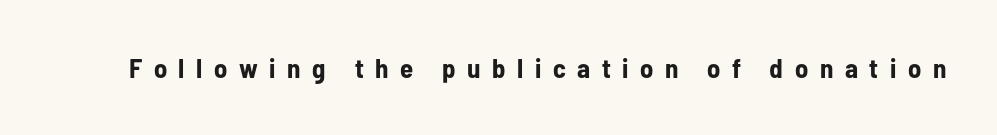
{"italic": "no", "bold": "yes", "underline": "no", "letter_spacing": "wide", "letter_spacing_em": 0.43, "glyph_px": 27}
